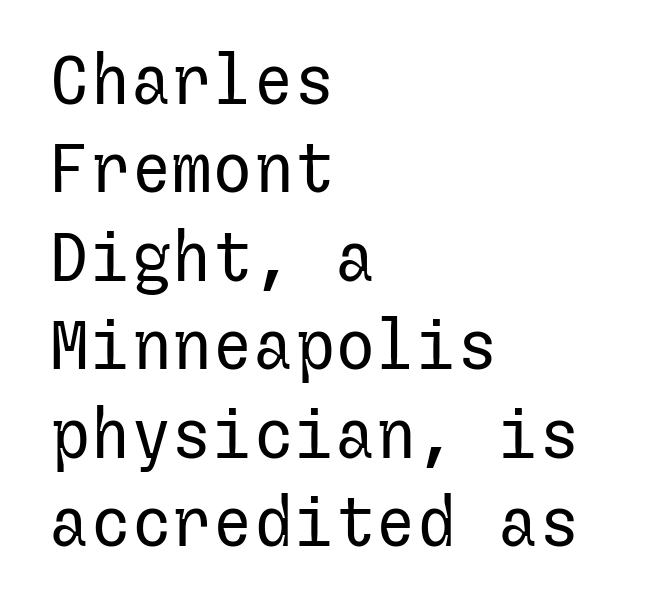
The image shows 68 px regular-weight sans-serif type, upright; set left-aligned, normal line spacing (1.3x), normal letter spacing, not underlined; low stroke contrast and a medium x-height.
